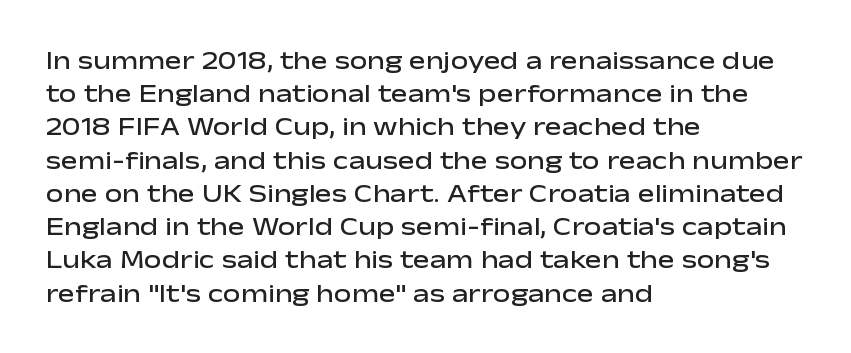
Q: Is the text bold? A: Semi-bold.
Q: Is the text italic (slanted)? A: No, it is upright.
Q: Is the text underlined? A: No.
Q: How is the paragraph aligned? A: Left-aligned.
Q: Is the spacing between letters normal or unusually wide? A: Normal.
Q: Is the spacing between lines tight, normal or loose? A: Normal.
